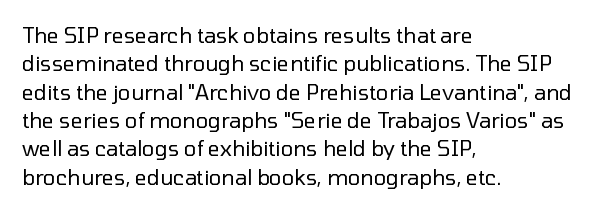
{"italic": "no", "bold": "no", "underline": "no", "align": "left", "line_spacing": "normal", "line_spacing_ratio": 1.35, "letter_spacing": "normal", "letter_spacing_em": 0.0, "glyph_px": 21}
